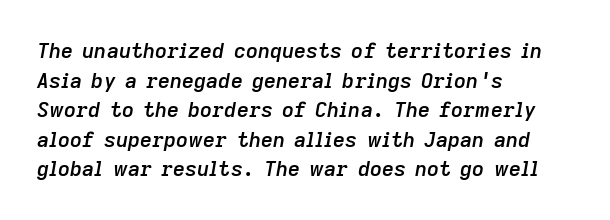
The image shows 21 px text type, italic (leaning right); set left-aligned, normal line spacing (1.41x), normal letter spacing, not underlined.
